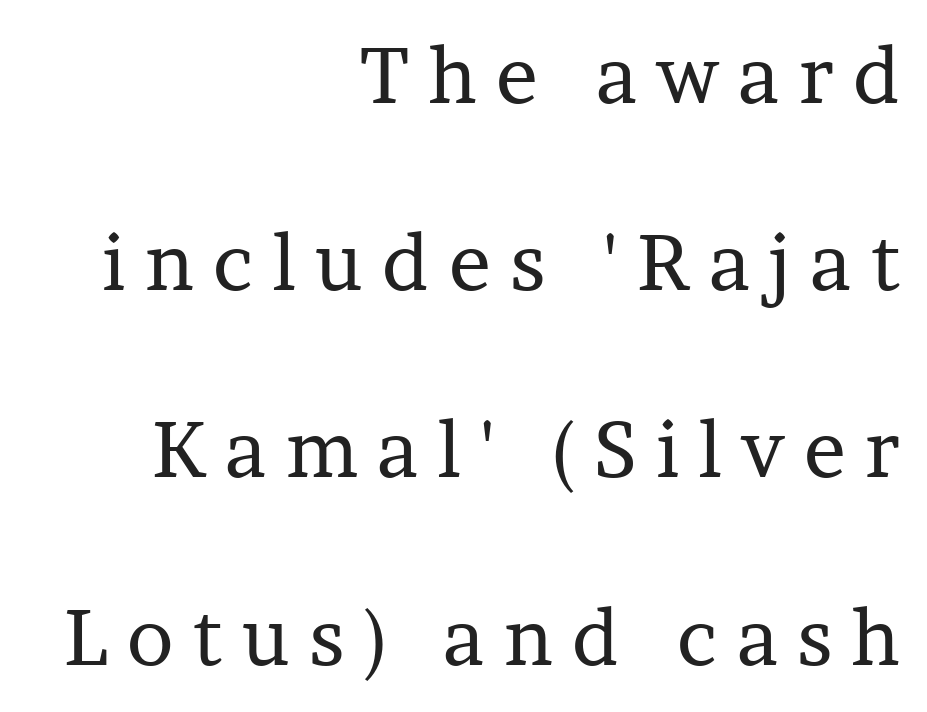
The image shows 78 px regular-weight serif type, upright; set right-aligned, loose line spacing (2.4x), unusually wide letter spacing (+0.25 em), not underlined; low stroke contrast and a medium x-height.
